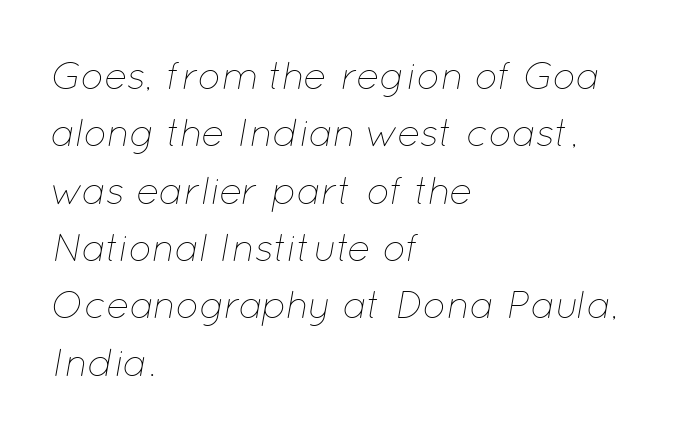
The image shows 39 px thin type, italic (leaning right); set left-aligned, normal line spacing (1.47x), normal letter spacing, not underlined; low stroke contrast and a medium x-height.
